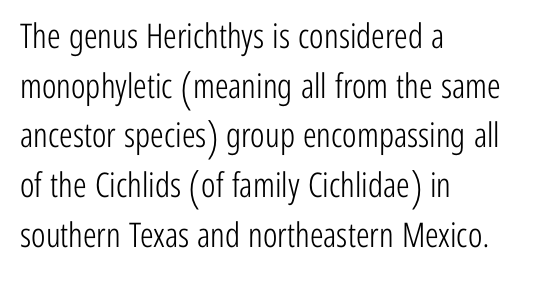
The image shows 34 px light, condensed sans-serif type, upright; set left-aligned, normal line spacing (1.46x), normal letter spacing, not underlined; low stroke contrast and a medium x-height.
